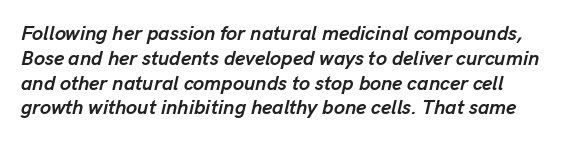
Q: Is the text bold? A: Yes.
Q: Is the text italic (slanted)? A: Yes, it leans right by about 13 degrees.
Q: Is the text underlined? A: No.
Q: Is the spacing between letters normal or unusually wide? A: Normal.
